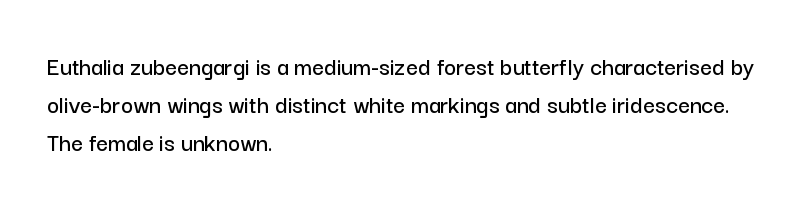
The image shows 26 px text type, upright; set left-aligned, normal line spacing (1.46x), normal letter spacing, not underlined.
